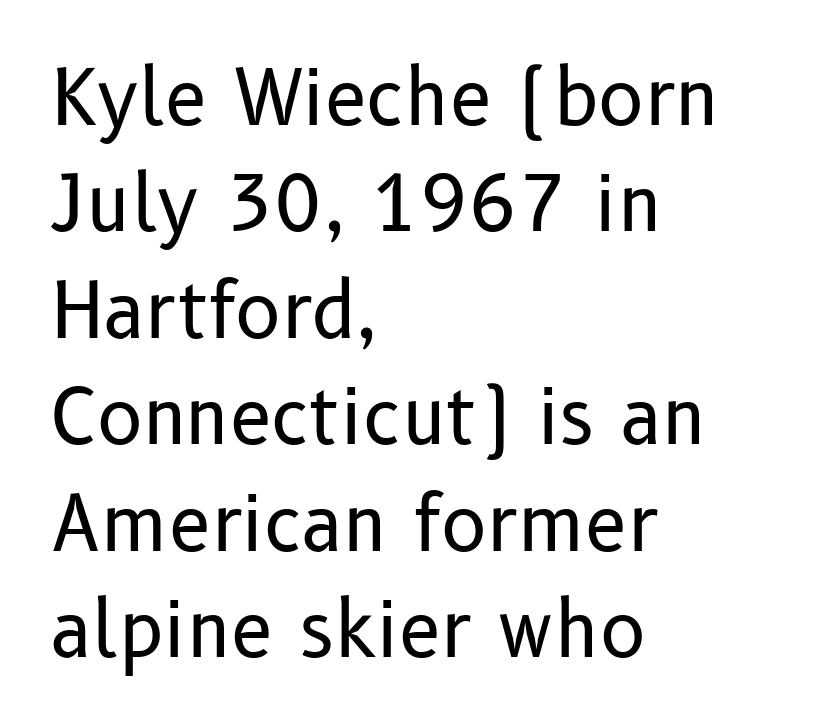
The image shows 76 px regular-weight sans-serif type, upright; set left-aligned, normal line spacing (1.4x), normal letter spacing, not underlined; low stroke contrast and a medium x-height.
